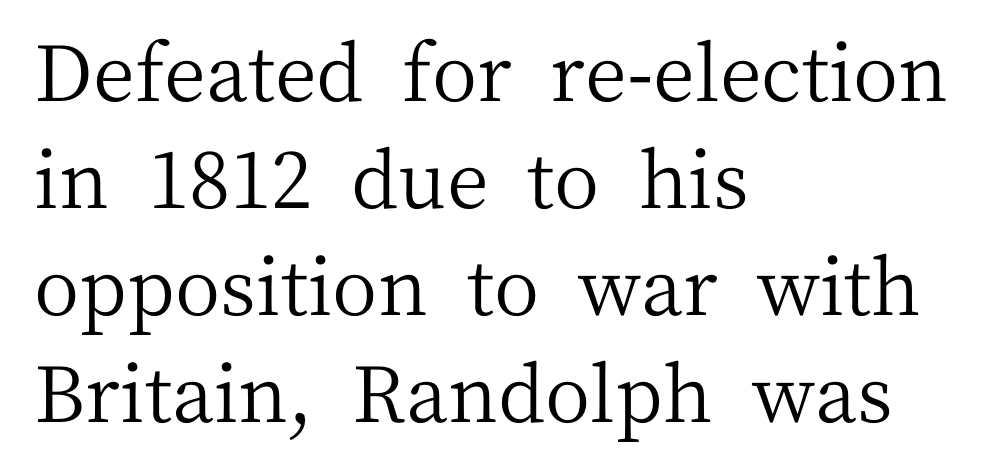
{"serif": "yes", "italic": "no", "bold": "no", "weight": "regular", "width": "normal", "stroke_contrast": "medium", "x_height": "medium", "monospaced": "no", "underline": "no", "align": "left", "line_spacing": "normal", "line_spacing_ratio": 1.37, "letter_spacing": "normal", "letter_spacing_em": 0.0, "glyph_px": 78}
